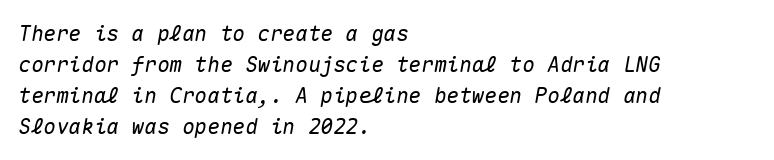
The image shows 21 px text type, italic (leaning right); set left-aligned, normal line spacing (1.47x), normal letter spacing, not underlined.
